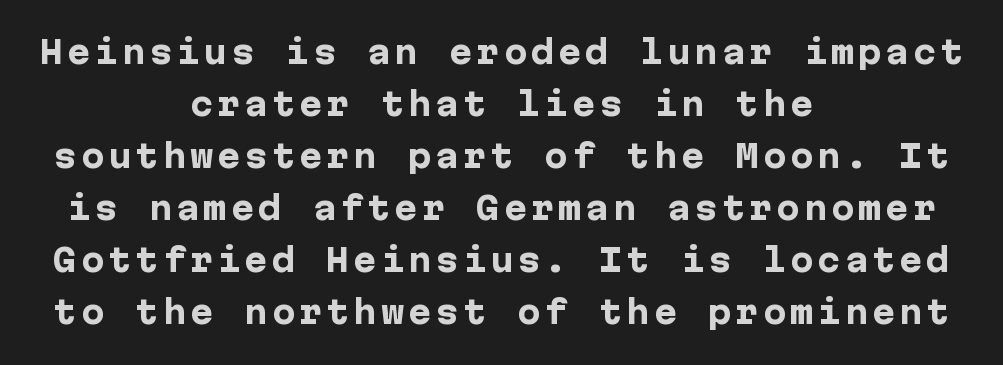
{"serif": "no", "italic": "no", "bold": "yes", "weight": "heavy", "width": "normal", "stroke_contrast": "low", "x_height": "medium", "underline": "no", "align": "center", "line_spacing": "normal", "line_spacing_ratio": 1.68, "glyph_px": 31}
